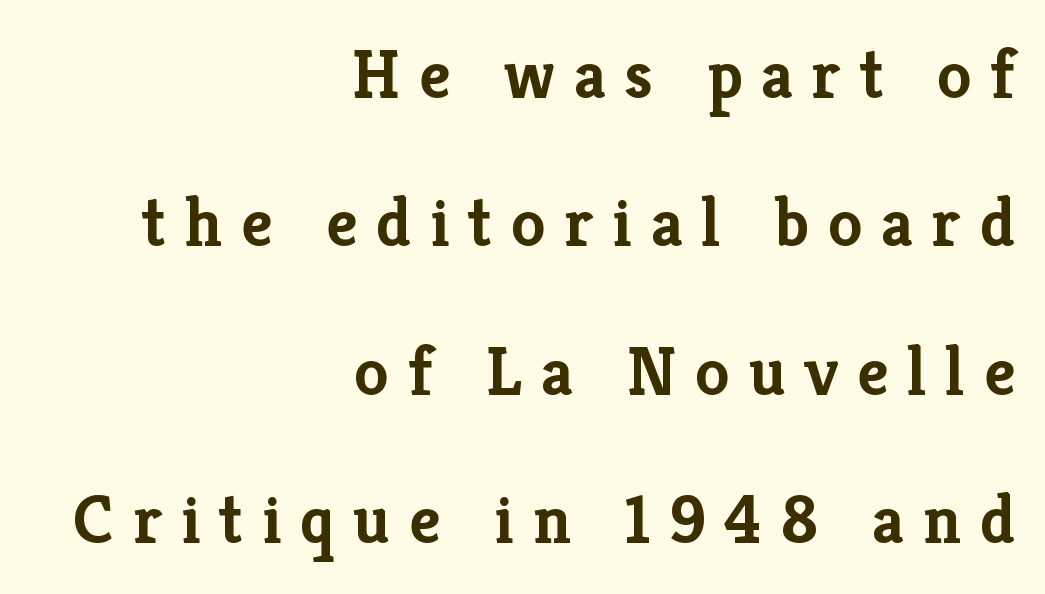
The image shows 69 px semibold serif type, upright; set right-aligned, loose line spacing (2.15x), unusually wide letter spacing (+0.27 em), not underlined; low stroke contrast and a medium x-height.
